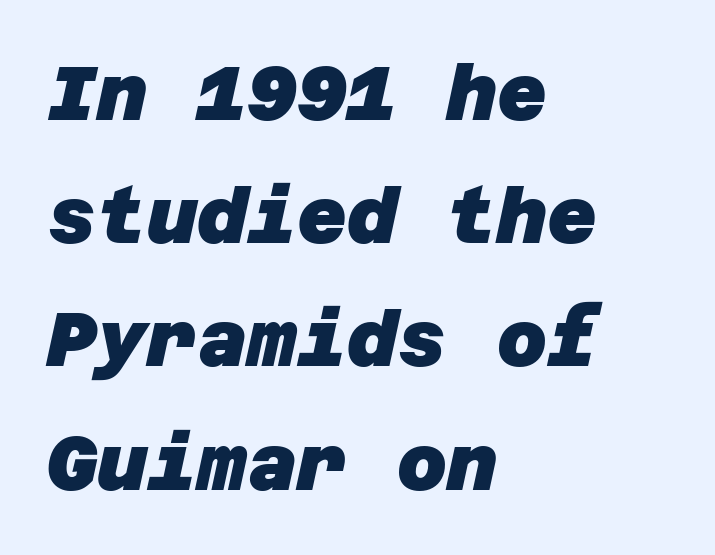
Q: Is the text bold? A: Yes.
Q: Is the typeface a serif or a sans-serif typeface? A: Sans-serif.
Q: Is the text underlined? A: No.
Q: How is the paragraph aligned? A: Left-aligned.
Q: Is the spacing between letters normal or unusually wide? A: Normal.
Q: Is the spacing between lines tight, normal or loose? A: Normal.
Q: Width (condensed, normal, or wide)? A: Normal.
Q: Stroke contrast? A: Low.
Q: x-height? A: Large.
